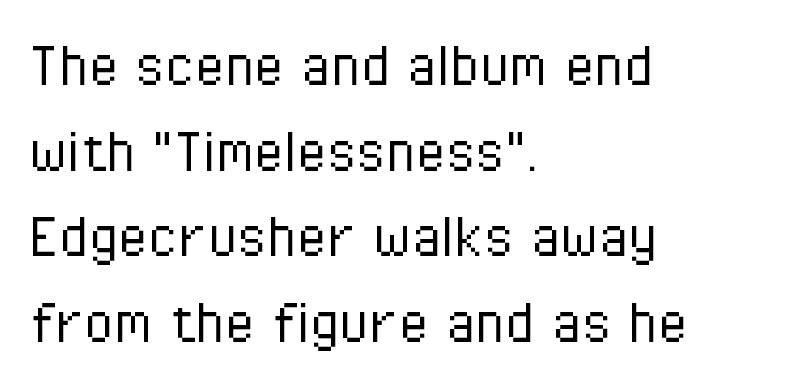
Q: Is the text bold? A: No.
Q: Is the text italic (slanted)? A: No, it is upright.
Q: Is the typeface a serif or a sans-serif typeface? A: Sans-serif.
Q: Is the text underlined? A: No.
Q: How is the paragraph aligned? A: Left-aligned.
Q: Is the spacing between letters normal or unusually wide? A: Normal.
Q: Is the spacing between lines tight, normal or loose? A: Normal.
Q: Width (condensed, normal, or wide)? A: Condensed.
Q: Stroke contrast? A: Low.
Q: x-height? A: Medium.
Q: Monospaced? A: No.
